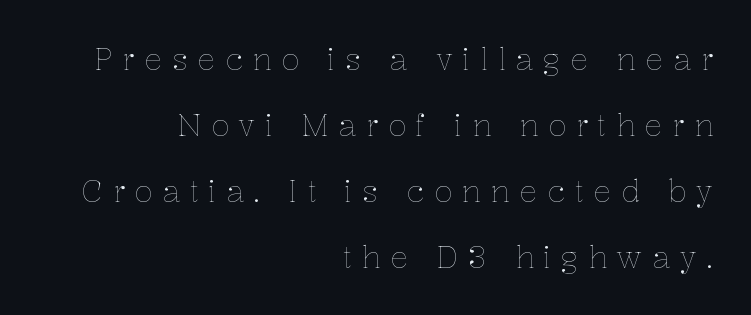
{"italic": "no", "bold": "no", "weight": "thin", "width": "normal", "stroke_contrast": "low", "x_height": "medium", "monospaced": "no", "underline": "no", "align": "right", "line_spacing": "loose", "line_spacing_ratio": 2.2, "letter_spacing": "wide", "letter_spacing_em": 0.32, "glyph_px": 30}
